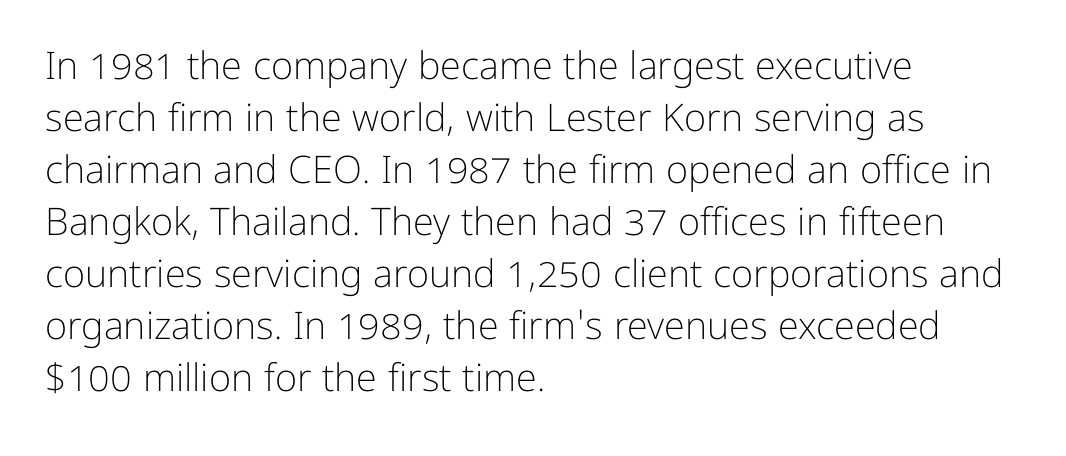
{"serif": "no", "italic": "no", "bold": "no", "weight": "light", "width": "normal", "stroke_contrast": "low", "x_height": "medium", "monospaced": "no", "underline": "no", "align": "left", "line_spacing": "normal", "line_spacing_ratio": 1.37, "letter_spacing": "normal", "letter_spacing_em": 0.0, "glyph_px": 38}
